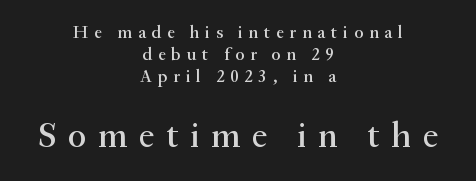
A typesetter would call this proportional, since set widths differ per character. A centered setting, common on invitations and titles, is used for this passage. The designer gave the closing block more size than the opening block. Italic: no, the glyphs are upright roman.
